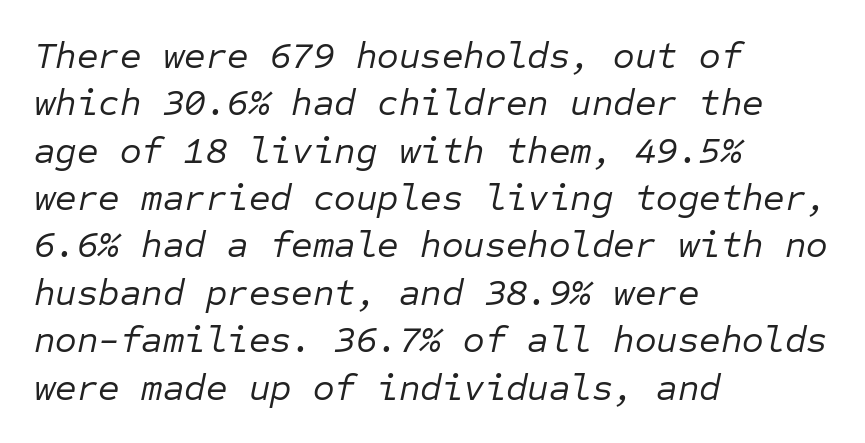
The image shows 37 px regular-weight type, italic (leaning right), monospaced; set left-aligned, normal line spacing (1.28x), normal letter spacing, not underlined; low stroke contrast and a medium x-height.
